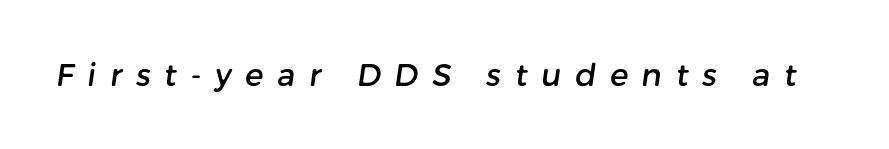
The image shows 31 px sans-serif type; set unusually wide letter spacing (+0.44 em), not underlined; low stroke contrast and a medium x-height.
